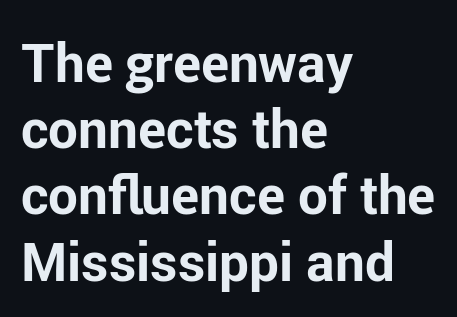
The image shows 53 px bold sans-serif type, upright; set left-aligned, normal line spacing (1.25x), normal letter spacing, not underlined; low stroke contrast and a medium x-height.
